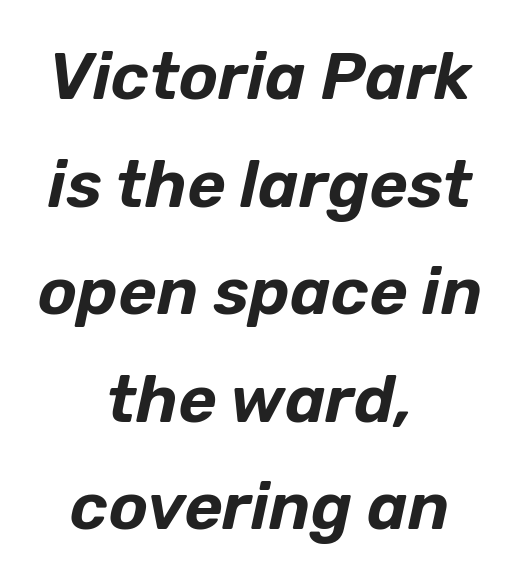
This sample has the flowing, uneven cadence of proportional lettering. Slanted lettering throughout. Each new line begins a customary step beneath the previous one. The tracking reads as untouched default to a designer's eye.
